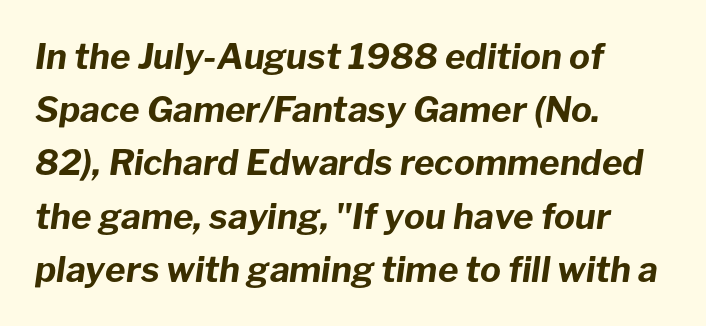
The image shows 35 px bold type, italic (leaning right); set left-aligned, normal line spacing (1.52x), normal letter spacing, not underlined; low stroke contrast and a medium x-height.
